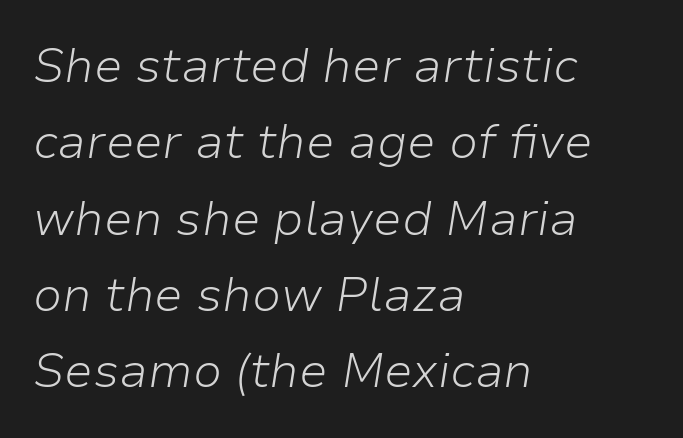
Q: Is the text bold? A: No.
Q: Is the text italic (slanted)? A: Yes, it leans right by about 9 degrees.
Q: Is the text underlined? A: No.
Q: How is the paragraph aligned? A: Left-aligned.
Q: Is the spacing between letters normal or unusually wide? A: Normal.
Q: Is the spacing between lines tight, normal or loose? A: Normal.
Q: Width (condensed, normal, or wide)? A: Normal.
Q: Stroke contrast? A: Low.
Q: x-height? A: Medium.
Q: Monospaced? A: No.
